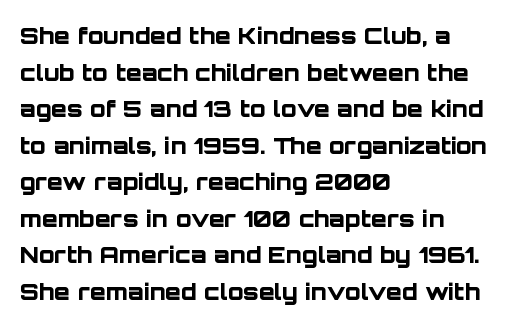
{"italic": "no", "bold": "yes", "underline": "no", "align": "left", "line_spacing": "normal", "line_spacing_ratio": 1.59, "letter_spacing": "normal", "letter_spacing_em": 0.0, "glyph_px": 23}
